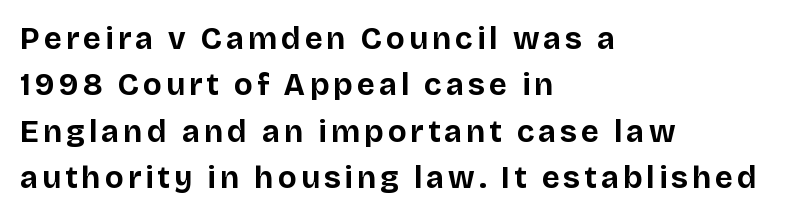
Q: Is the text bold? A: Yes.
Q: Is the text italic (slanted)? A: No, it is upright.
Q: Is the typeface a serif or a sans-serif typeface? A: Sans-serif.
Q: Is the text underlined? A: No.
Q: How is the paragraph aligned? A: Left-aligned.
Q: Is the spacing between lines tight, normal or loose? A: Normal.
Q: Width (condensed, normal, or wide)? A: Normal.
Q: Stroke contrast? A: Low.
Q: x-height? A: Large.
Q: Monospaced? A: No.
